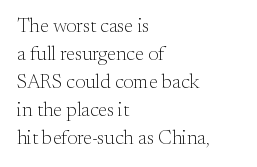
Q: Is the text bold? A: No.
Q: Is the text italic (slanted)? A: No, it is upright.
Q: Is the text underlined? A: No.
Q: How is the paragraph aligned? A: Left-aligned.
Q: Is the spacing between letters normal or unusually wide? A: Normal.
Q: Is the spacing between lines tight, normal or loose? A: Normal.
